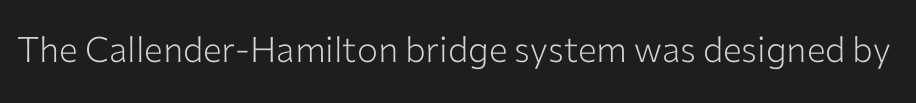
The image shows 35 px light sans-serif type, upright; set normal letter spacing, not underlined; low stroke contrast and a medium x-height.
